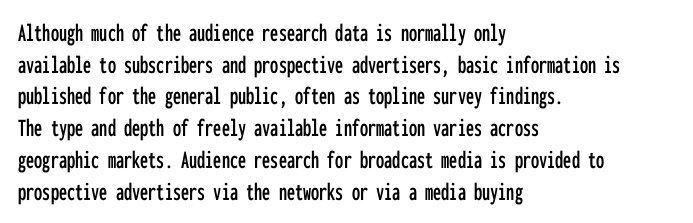
The image shows 26 px text type, upright; set left-aligned, line spacing 1.22x, normal letter spacing, not underlined.
